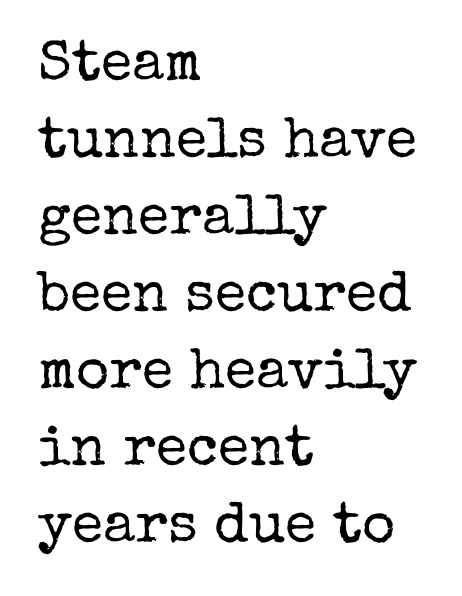
Just letters on the line, the space beneath them empty. The strokes carry an ordinary text weight at most. These lines are set flush left with a ragged right edge. Spacing between characters is what you'd get straight out of the box. Serif or sans? Serif — the stroke terminals have little feet.
